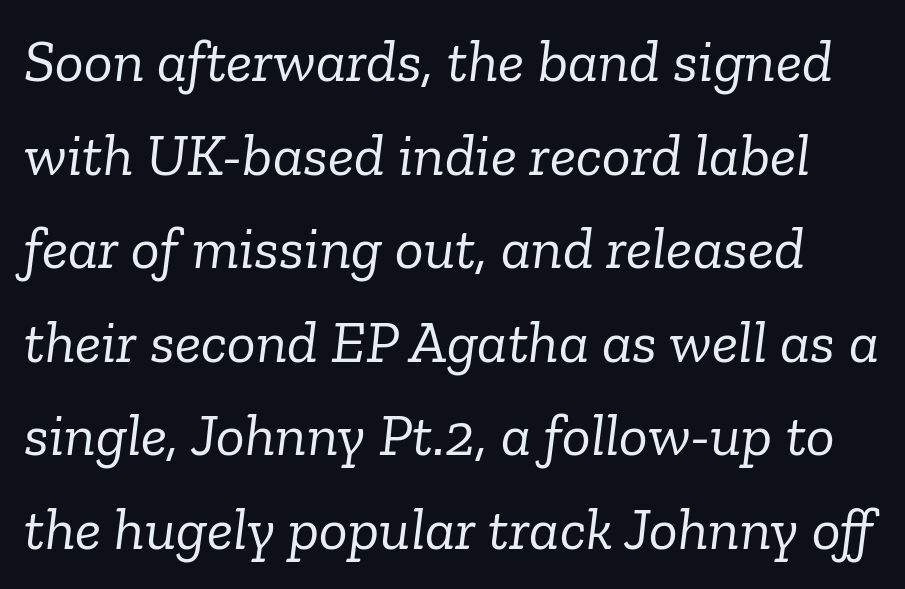
{"serif": "yes", "italic": "yes", "lean": "right", "slant_degrees": 6, "bold": "no", "weight": "light", "width": "normal", "stroke_contrast": "low", "x_height": "medium", "monospaced": "no", "underline": "no", "line_spacing": "normal", "line_spacing_ratio": 1.56, "letter_spacing": "normal", "letter_spacing_em": 0.0, "glyph_px": 60}
